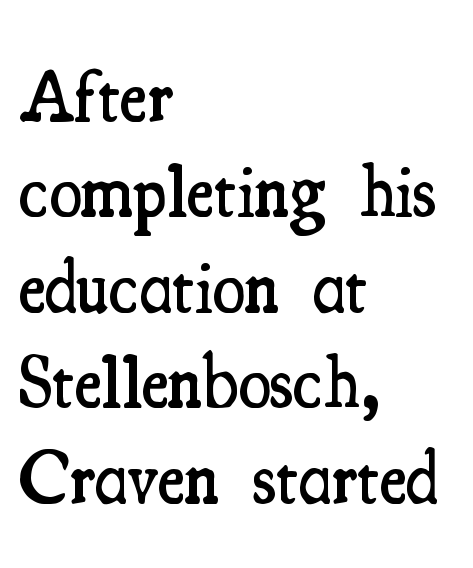
A typesetter would call this zero additional tracking. The passage shown is typed in a proportional face where columns would drift. The text was rendered using a seriffed face with decorative stroke endings. The words here are not underlined. The letters stand upright; this is a roman face.
